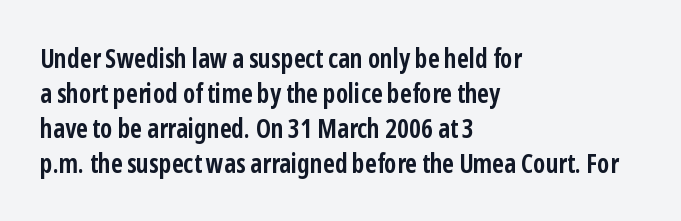
The baseline area is clear. The lines in this sample share a left origin and differ only in where they stop. The type is set solid horizontally, with unmodified tracking. Compared with typical paragraphs, the rows here are spaced about the same. Thick stems and heavy bowls — unmistakably bold. Ascenders rise straight up at ninety degrees.
